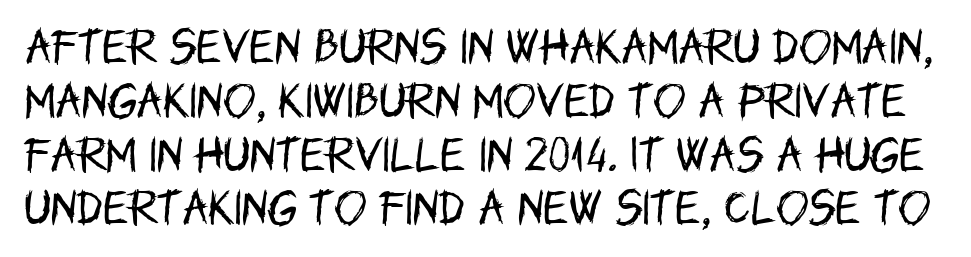
Each new line begins a customary step beneath the previous one. Words appear dense and cohesive because spacing is normal. No extra ink here — the face is not bold. Examine the stroke ends and you'll find no serifs.
